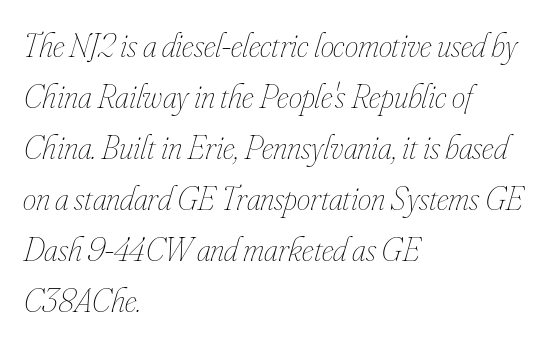
Q: Is the text bold? A: No.
Q: Is the text italic (slanted)? A: Yes, it leans right by about 16 degrees.
Q: Is the text underlined? A: No.
Q: How is the paragraph aligned? A: Left-aligned.
Q: Is the spacing between letters normal or unusually wide? A: Normal.
Q: Is the spacing between lines tight, normal or loose? A: Normal.
Q: Width (condensed, normal, or wide)? A: Condensed.
Q: Stroke contrast? A: Low.
Q: x-height? A: Small.
Q: Monospaced? A: No.
